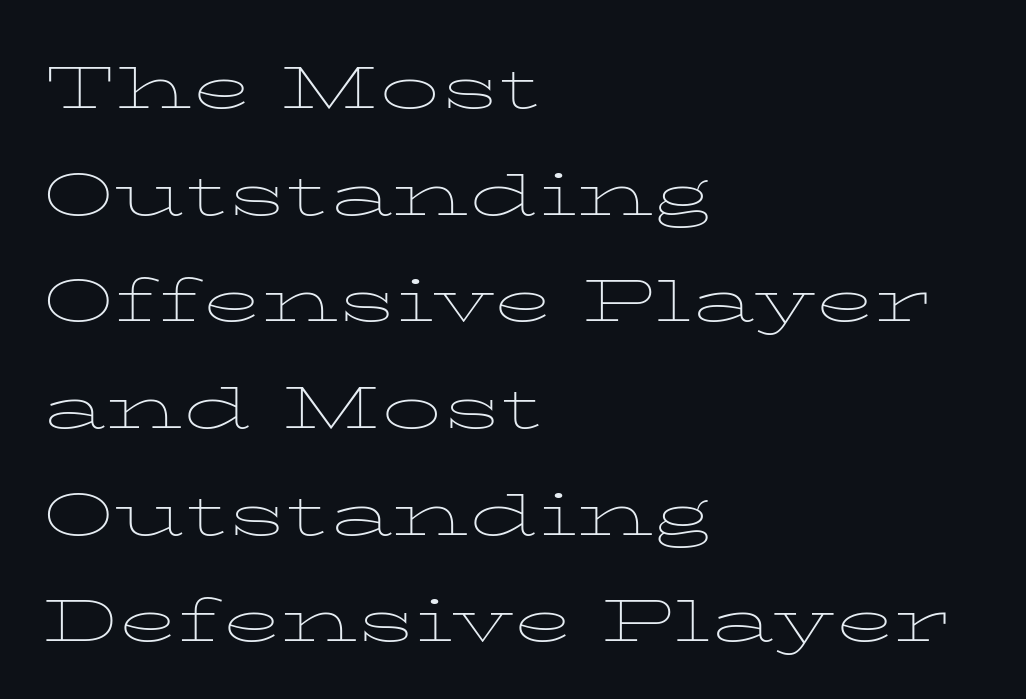
Is this a fixed-width face? No — the glyphs have proportional, varying widths. Is the letter spacing exaggerated? No — it looks like the ordinary default. Leading: standard. Plain, unruled lines of type.
